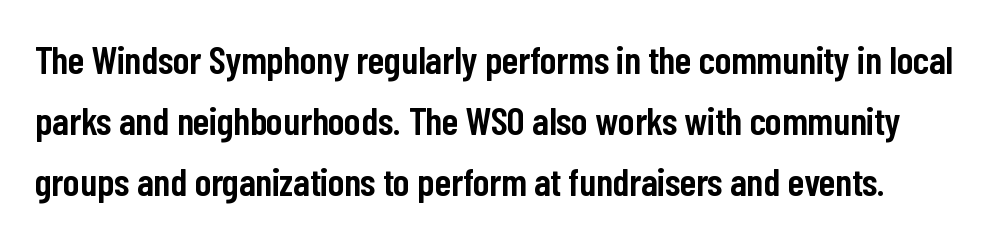
{"serif": "no", "italic": "no", "bold": "semi", "weight": "semibold", "width": "condensed", "stroke_contrast": "low", "x_height": "medium", "monospaced": "no", "underline": "no", "line_spacing": "normal", "line_spacing_ratio": 1.56, "letter_spacing": "normal", "letter_spacing_em": 0.0, "glyph_px": 39}
